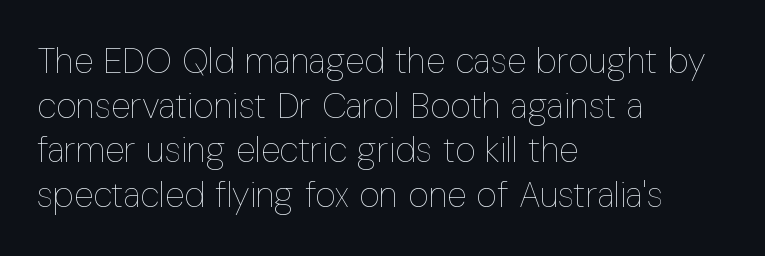
The image shows 36 px thin, condensed type, upright; set left-aligned, line spacing 1.24x, normal letter spacing, not underlined; low stroke contrast and a medium x-height.
